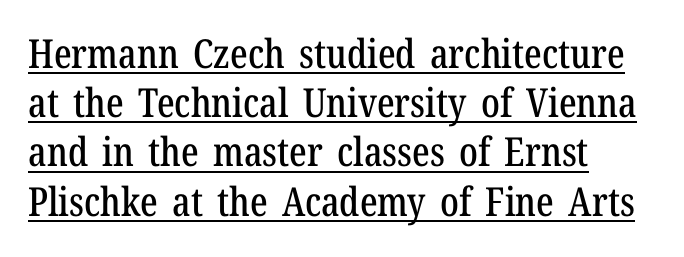
A roman cut, with each character standing at attention. This sample uses plain, unmodified letter spacing. This rendering uses left alignment, leaving the right contour irregular. Each letter's strokes conclude with small projecting serifs.
